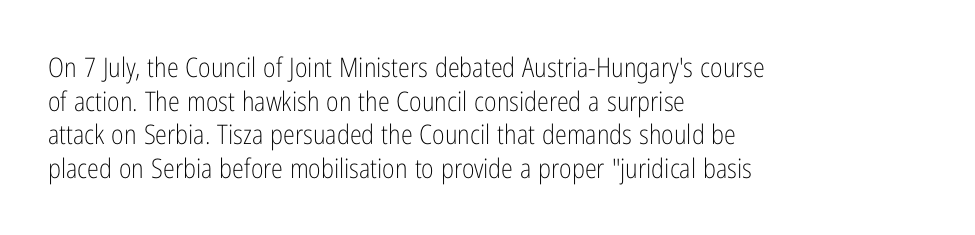
The image shows 27 px text type, upright; set left-aligned, normal line spacing (1.25x), normal letter spacing, not underlined.
